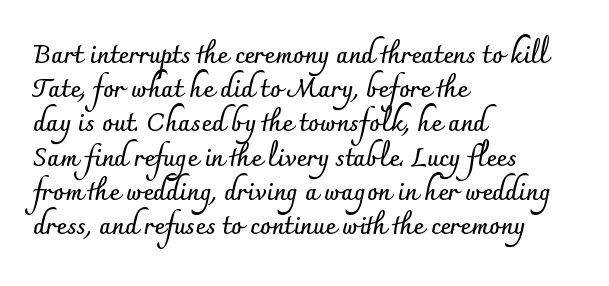
{"bold": "yes", "underline": "no", "align": "left", "line_spacing": "normal", "line_spacing_ratio": 1.37, "letter_spacing": "normal", "letter_spacing_em": 0.0, "glyph_px": 25}
